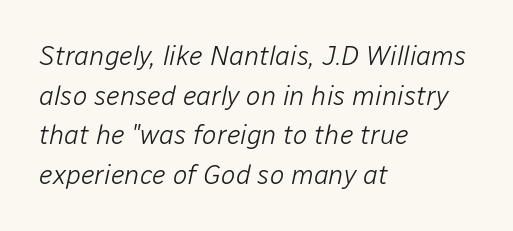
{"italic": "yes", "lean": "right", "slant_degrees": 12, "bold": "no", "underline": "no", "align": "left", "line_spacing": "normal", "line_spacing_ratio": 1.47, "letter_spacing": "normal", "letter_spacing_em": 0.0, "glyph_px": 27}
